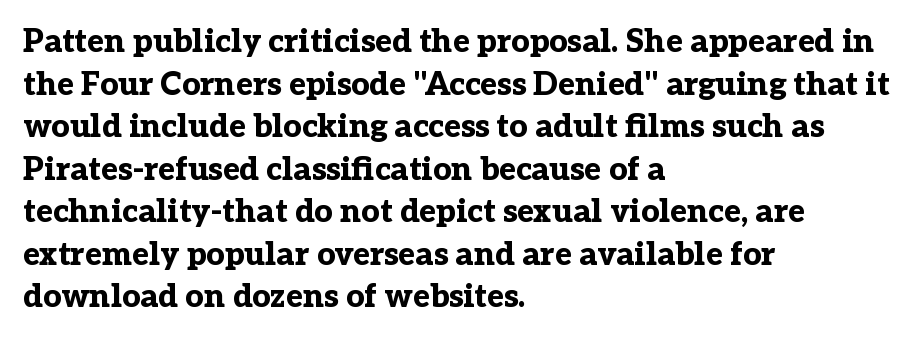
{"serif": "yes", "italic": "no", "bold": "yes", "weight": "bold", "width": "normal", "stroke_contrast": "low", "x_height": "medium", "monospaced": "no", "underline": "no", "align": "left", "line_spacing": "normal", "line_spacing_ratio": 1.33, "letter_spacing": "normal", "letter_spacing_em": 0.0, "glyph_px": 32}
